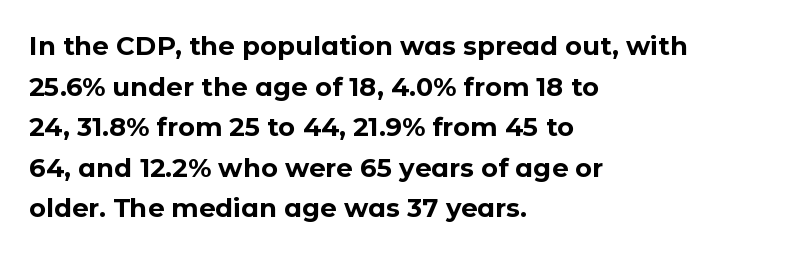
Students, note that the glyphs here touch the page at normal intervals. Lines of text with bare space underneath. Short and long lines alike share a common starting point at left. The font's upright variant was chosen for this text.
